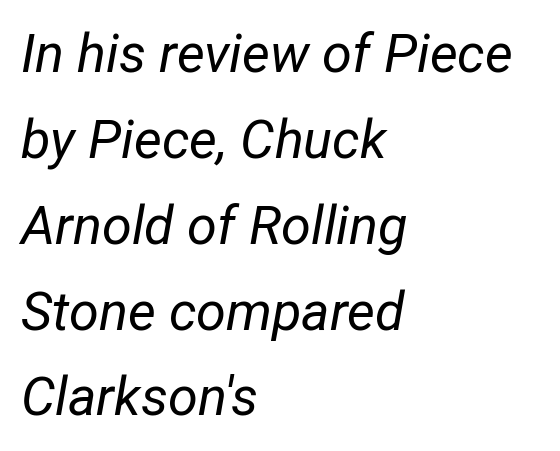
Q: Is the text bold? A: No.
Q: Is the text italic (slanted)? A: Yes, it leans right by about 12 degrees.
Q: Is the text underlined? A: No.
Q: How is the paragraph aligned? A: Left-aligned.
Q: Is the spacing between letters normal or unusually wide? A: Normal.
Q: Is the spacing between lines tight, normal or loose? A: Normal.
Q: Width (condensed, normal, or wide)? A: Condensed.
Q: Stroke contrast? A: Low.
Q: x-height? A: Medium.
Q: Monospaced? A: No.
